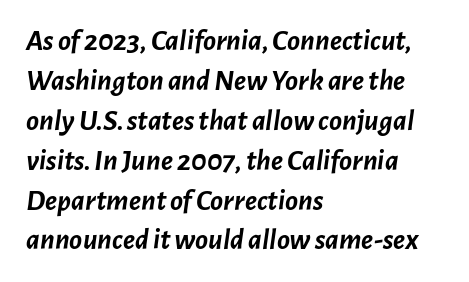
{"italic": "yes", "lean": "right", "slant_degrees": 7, "bold": "yes", "weight": "semibold", "width": "normal", "stroke_contrast": "low", "x_height": "medium", "monospaced": "no", "underline": "no", "align": "left", "line_spacing": "normal", "line_spacing_ratio": 1.33, "letter_spacing": "normal", "letter_spacing_em": 0.0, "glyph_px": 30}
